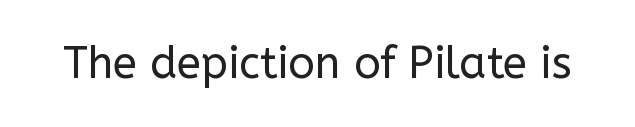
A roman cut, with each character standing at attention. Spacing between characters is what you'd get straight out of the box. A typesetter would call this proportional, since set widths differ per character. Check where the strokes stop: nothing finishes them off — pure sans.
